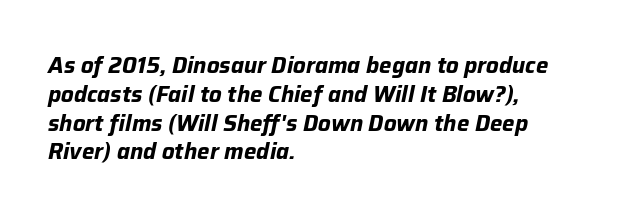
{"italic": "yes", "lean": "right", "slant_degrees": 12, "bold": "yes", "underline": "no", "align": "left", "line_spacing": "normal", "line_spacing_ratio": 1.31, "letter_spacing": "normal", "letter_spacing_em": 0.0, "glyph_px": 22}
